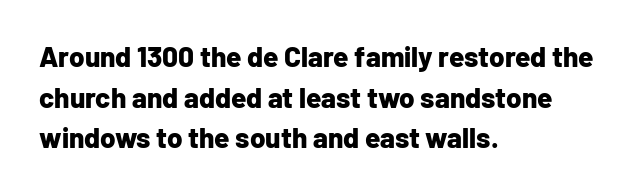
Q: Is the text bold? A: Yes.
Q: Is the text italic (slanted)? A: No, it is upright.
Q: Is the typeface a serif or a sans-serif typeface? A: Sans-serif.
Q: Is the text underlined? A: No.
Q: How is the paragraph aligned? A: Left-aligned.
Q: Is the spacing between letters normal or unusually wide? A: Normal.
Q: Is the spacing between lines tight, normal or loose? A: Normal.
Q: Width (condensed, normal, or wide)? A: Normal.
Q: Stroke contrast? A: Low.
Q: x-height? A: Medium.
Q: Monospaced? A: No.
